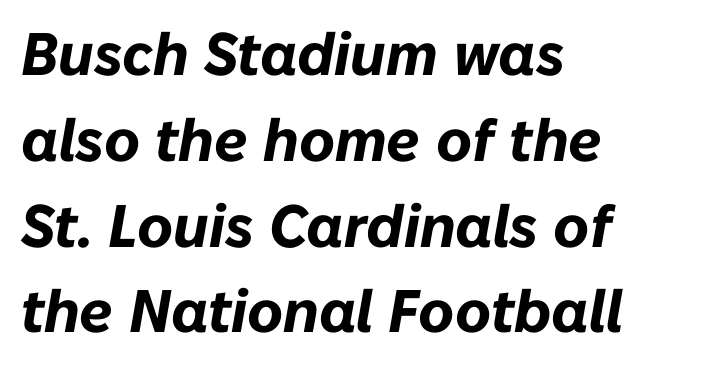
As a designer I'd log this as weight 700, bold. No word sits above an underline. Rendered with sloped, italic letterforms. This block has exactly the height ordinary leading produces. The tracking reads as untouched default to a designer's eye. Short and long lines alike share a common starting point at left.
